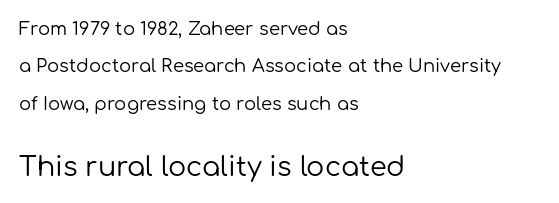
The rendering uses a large line-height, opening up the rows. These two chunks differ in scale, with the bottom chunk taking the larger measure. The words here are not underlined. This rendering uses left alignment, leaving the right contour irregular. Words appear dense and cohesive because spacing is normal. Caption: face not bold, strokes unweighted.
